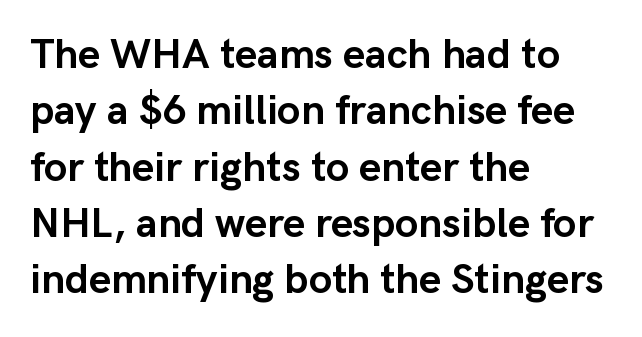
{"serif": "no", "italic": "no", "bold": "yes", "weight": "semibold", "width": "normal", "stroke_contrast": "low", "x_height": "medium", "monospaced": "no", "underline": "no", "align": "left", "line_spacing": "normal", "line_spacing_ratio": 1.34, "letter_spacing": "normal", "letter_spacing_em": 0.0, "glyph_px": 42}
